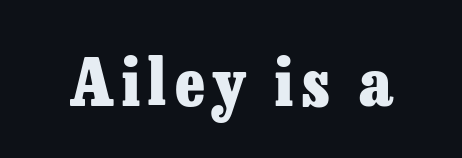
{"serif": "yes", "italic": "no", "bold": "yes", "weight": "heavy", "width": "normal", "stroke_contrast": "low", "x_height": "medium", "monospaced": "no", "underline": "no", "glyph_px": 65}
